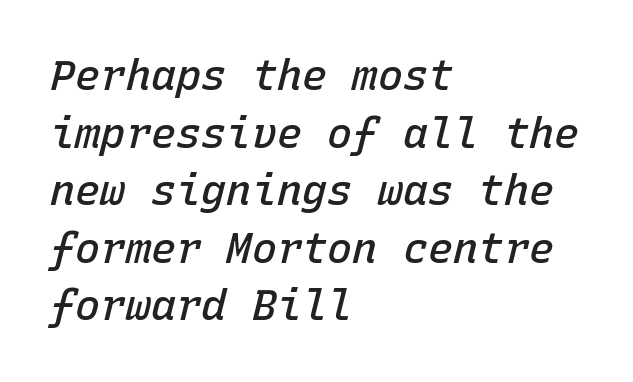
The horizontal fit of the characters is conventional and even. Normally led — the rows are evenly, conventionally spaced. The rendering uses typewriter-style spacing with identical character cells. It's the slanting kind of type. Bold? Not quite — semibold, heavier than regular but stopping short. Has an underline been added? It has not.
